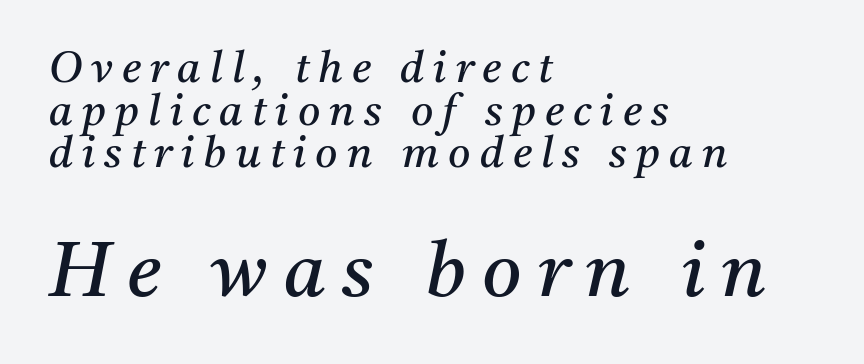
{"serif": "yes", "italic": "yes", "lean": "right", "slant_degrees": 11, "bold": "no", "weight": "regular", "width": "normal", "stroke_contrast": "medium", "x_height": "medium", "monospaced": "no", "underline": "no", "align": "left", "line_spacing": "tight", "line_spacing_ratio": 0.99, "letter_spacing": "wide", "letter_spacing_em": 0.21, "larger_block": "second", "size_ratio": 1.77, "glyph_px": 76}
